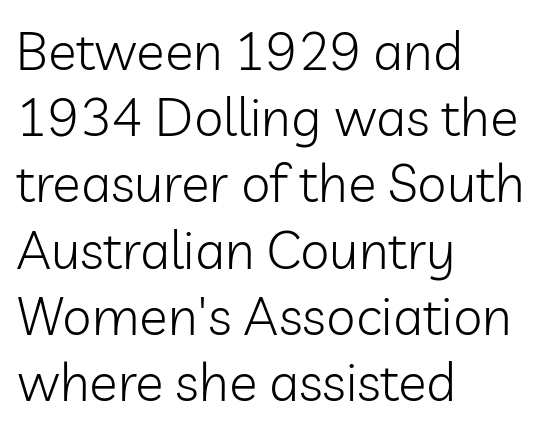
{"serif": "no", "italic": "no", "bold": "no", "weight": "light", "width": "normal", "stroke_contrast": "low", "x_height": "medium", "monospaced": "no", "underline": "no", "align": "left", "line_spacing": "normal", "line_spacing_ratio": 1.25, "letter_spacing": "normal", "letter_spacing_em": 0.0, "glyph_px": 53}
